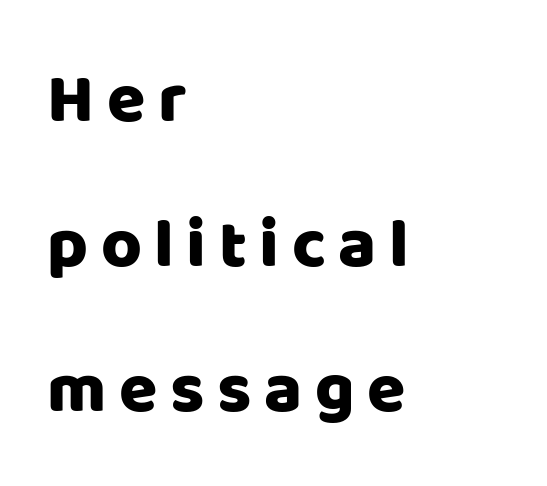
{"serif": "no", "italic": "no", "width": "normal", "stroke_contrast": "low", "x_height": "large", "monospaced": "no", "underline": "no", "align": "left", "line_spacing": "loose", "line_spacing_ratio": 2.07, "glyph_px": 70}
